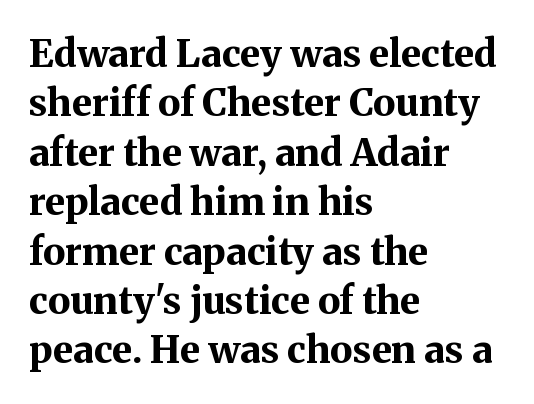
Q: Is the text bold? A: Yes.
Q: Is the text italic (slanted)? A: No, it is upright.
Q: Is the typeface a serif or a sans-serif typeface? A: Serif.
Q: Is the text underlined? A: No.
Q: How is the paragraph aligned? A: Left-aligned.
Q: Is the spacing between letters normal or unusually wide? A: Normal.
Q: Is the spacing between lines tight, normal or loose? A: Normal.
Q: Width (condensed, normal, or wide)? A: Normal.
Q: Stroke contrast? A: Medium.
Q: x-height? A: Medium.
Q: Monospaced? A: No.
